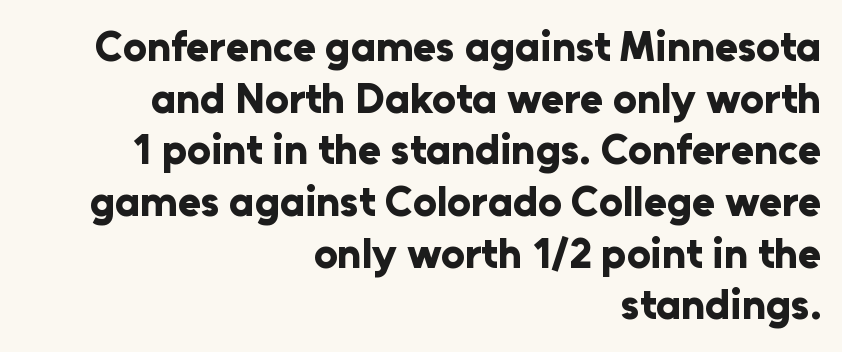
Q: Is the text bold? A: Yes.
Q: Is the text italic (slanted)? A: No, it is upright.
Q: Is the typeface a serif or a sans-serif typeface? A: Sans-serif.
Q: Is the text underlined? A: No.
Q: How is the paragraph aligned? A: Right-aligned.
Q: Is the spacing between letters normal or unusually wide? A: Normal.
Q: Width (condensed, normal, or wide)? A: Normal.
Q: Stroke contrast? A: Low.
Q: x-height? A: Medium.
Q: Monospaced? A: No.
